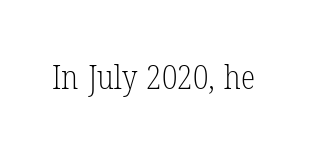
Honestly, there is no underline to notice here at all. Bold? No — there's no thickening of the strokes. Designer's note — italics off, roman on. Character widths vary here, with narrow letters taking less room than wide ones. You can tell from the footed stems that serif type was used. Letter spacing: default.
